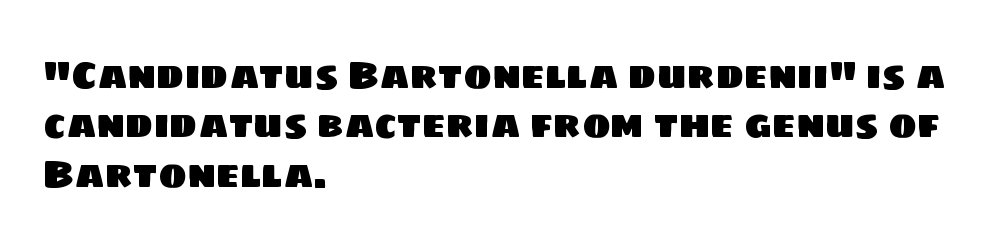
The image shows 38 px sans-serif type; set left-aligned, normal line spacing (1.3x), normal letter spacing, not underlined; low stroke contrast and a large x-height.
